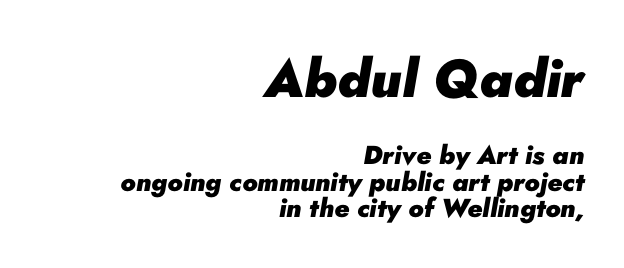
Heavy, bold letterforms. Descender tails drop into unmarked territory. Every character sits at an angle, as italics do. Spacing verdict: proportional, widths tailored to each character.
